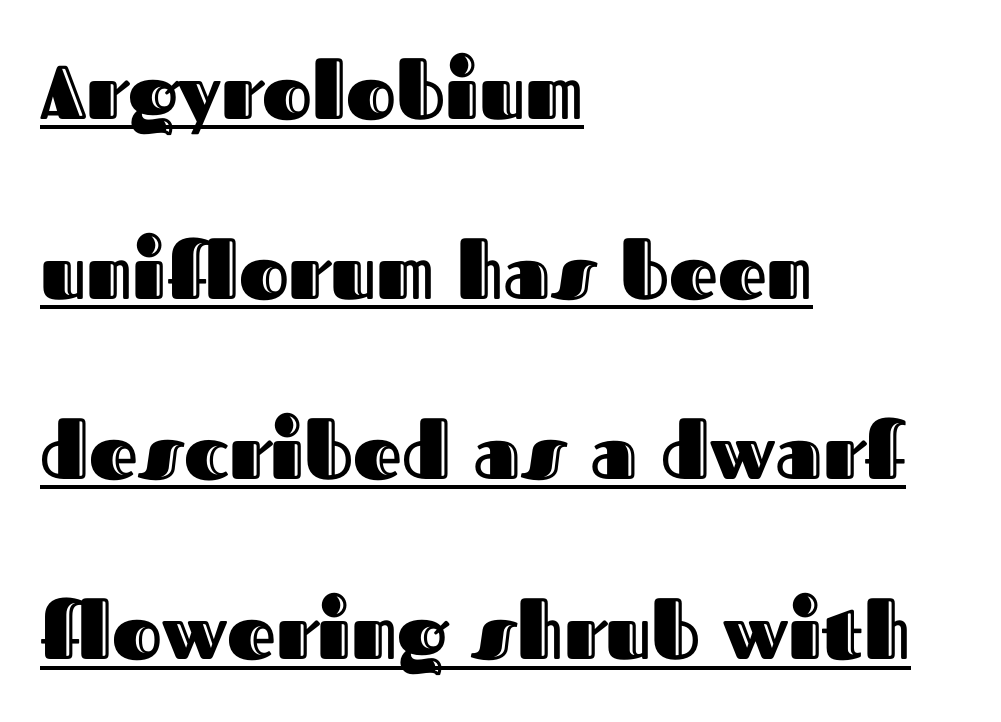
Q: Is the text italic (slanted)? A: No, it is upright.
Q: Is the text underlined? A: Yes.
Q: How is the paragraph aligned? A: Left-aligned.
Q: Is the spacing between letters normal or unusually wide? A: Normal.
Q: Is the spacing between lines tight, normal or loose? A: Loose.
Q: Width (condensed, normal, or wide)? A: Normal.
Q: x-height? A: Medium.
Q: Monospaced? A: No.
